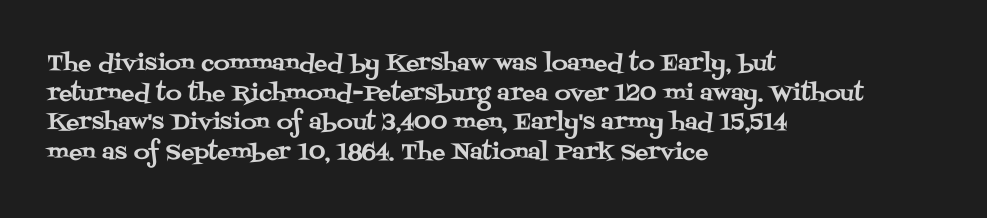
The passage shown stacks its lines at a standard gap. Look at the tracking — it's just the regular setting, nothing added. A typesetter would mark this as roman, not italic. Underlining? Definitely not there. One-word summary of the alignment: left.
